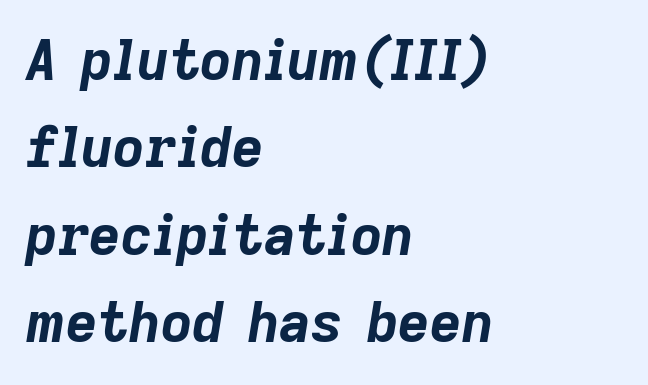
{"italic": "yes", "lean": "right", "slant_degrees": 9, "bold": "yes", "weight": "bold", "width": "normal", "stroke_contrast": "low", "x_height": "medium", "monospaced": "no", "underline": "no", "align": "left", "line_spacing": "normal", "line_spacing_ratio": 1.59, "letter_spacing": "normal", "letter_spacing_em": 0.0, "glyph_px": 55}
